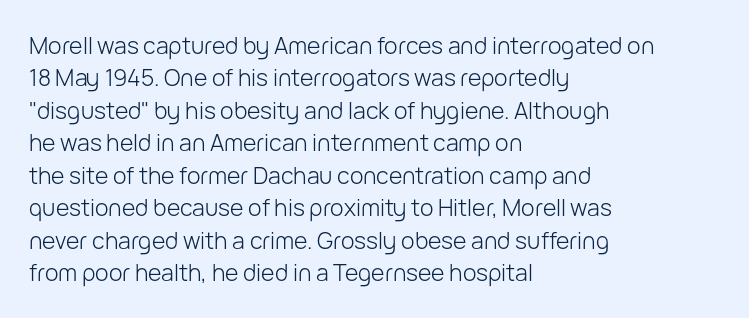
The tracking reads as untouched default to a designer's eye. Layout note: lines flush left. Students, observe: this is what conventionally led text looks like. Underline: absent.
